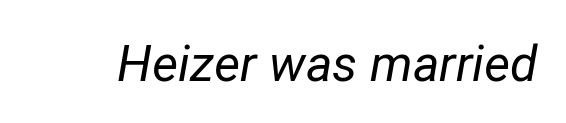
The image shows 50 px regular-weight type, italic (leaning right); set normal letter spacing, not underlined; low stroke contrast and a medium x-height.
